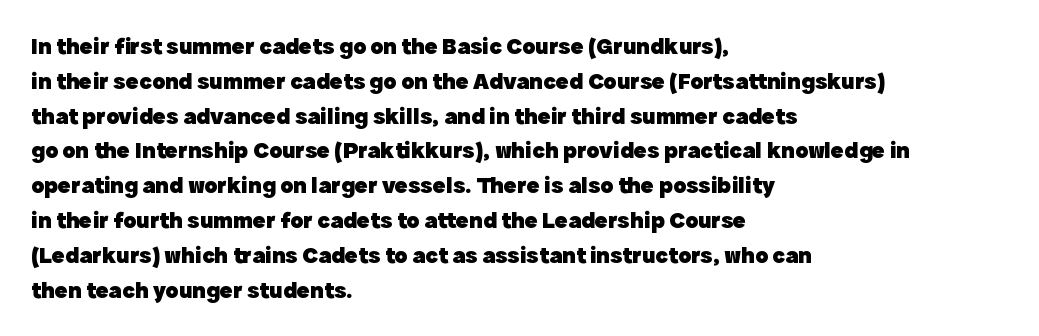
{"italic": "no", "bold": "yes", "underline": "no", "align": "left", "line_spacing": "normal", "line_spacing_ratio": 1.45, "letter_spacing": "normal", "letter_spacing_em": 0.0, "glyph_px": 24}
